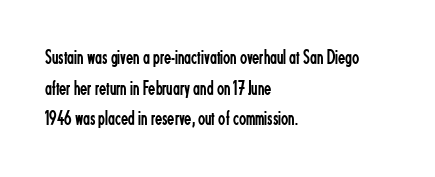
The strip under each line holds only bare page. The lines in this sample share a left origin and differ only in where they stop. The block of text has a typical density, with ordinary space between rows. A typesetter would call this zero additional tracking. Each stroke keeps to a modest, everyday thickness or less. Style check: upright.
